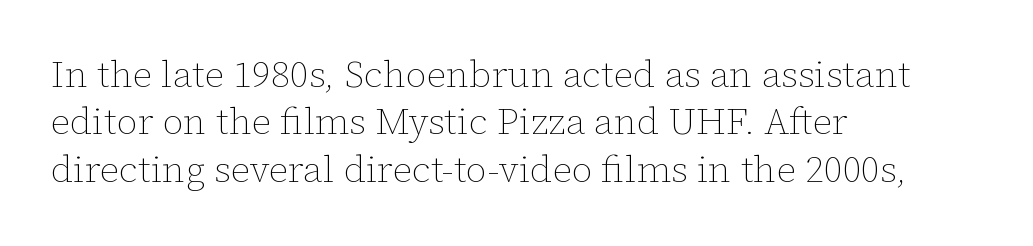
Q: Is the text bold? A: No.
Q: Is the text italic (slanted)? A: No, it is upright.
Q: Is the text underlined? A: No.
Q: How is the paragraph aligned? A: Left-aligned.
Q: Is the spacing between letters normal or unusually wide? A: Normal.
Q: Is the spacing between lines tight, normal or loose? A: Normal.
Q: Width (condensed, normal, or wide)? A: Normal.
Q: Stroke contrast? A: Low.
Q: x-height? A: Medium.
Q: Monospaced? A: No.
